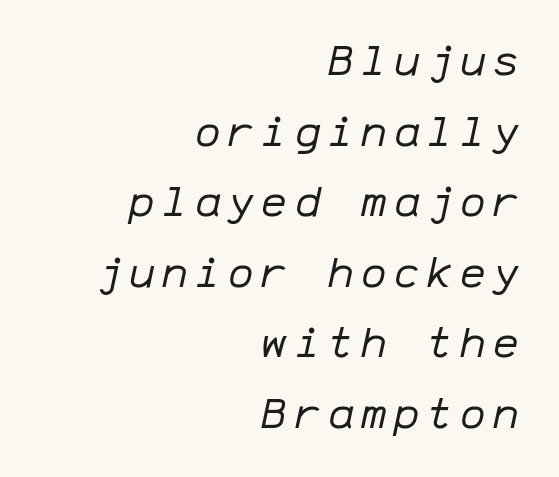
The image shows 43 px regular-weight type, italic (leaning right), monospaced; set right-aligned, normal line spacing (1.64x), not underlined; low stroke contrast and a medium x-height.
